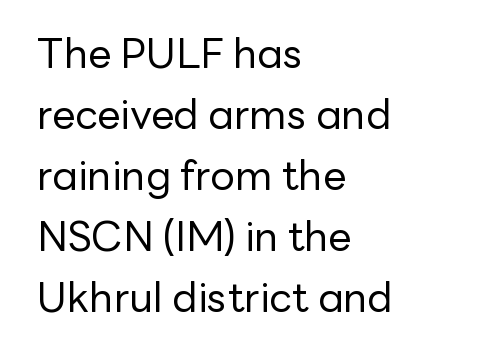
Q: Is the text bold? A: No.
Q: Is the text italic (slanted)? A: No, it is upright.
Q: Is the typeface a serif or a sans-serif typeface? A: Sans-serif.
Q: Is the text underlined? A: No.
Q: How is the paragraph aligned? A: Left-aligned.
Q: Is the spacing between letters normal or unusually wide? A: Normal.
Q: Is the spacing between lines tight, normal or loose? A: Normal.
Q: Width (condensed, normal, or wide)? A: Normal.
Q: Stroke contrast? A: Low.
Q: x-height? A: Medium.
Q: Monospaced? A: No.
